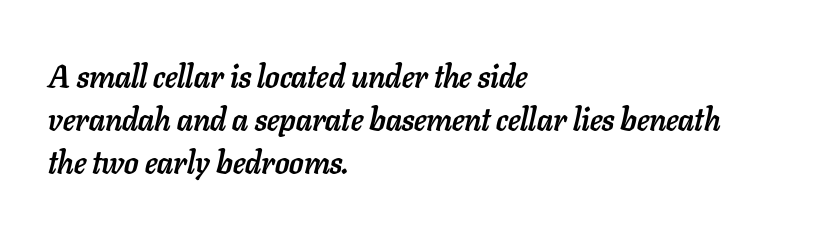
Q: Is the text bold? A: Yes.
Q: Is the text italic (slanted)? A: Yes, it leans right by about 11 degrees.
Q: Is the text underlined? A: No.
Q: How is the paragraph aligned? A: Left-aligned.
Q: Is the spacing between letters normal or unusually wide? A: Normal.
Q: Is the spacing between lines tight, normal or loose? A: Normal.
Q: Width (condensed, normal, or wide)? A: Normal.
Q: Stroke contrast? A: Low.
Q: x-height? A: Medium.
Q: Monospaced? A: No.
